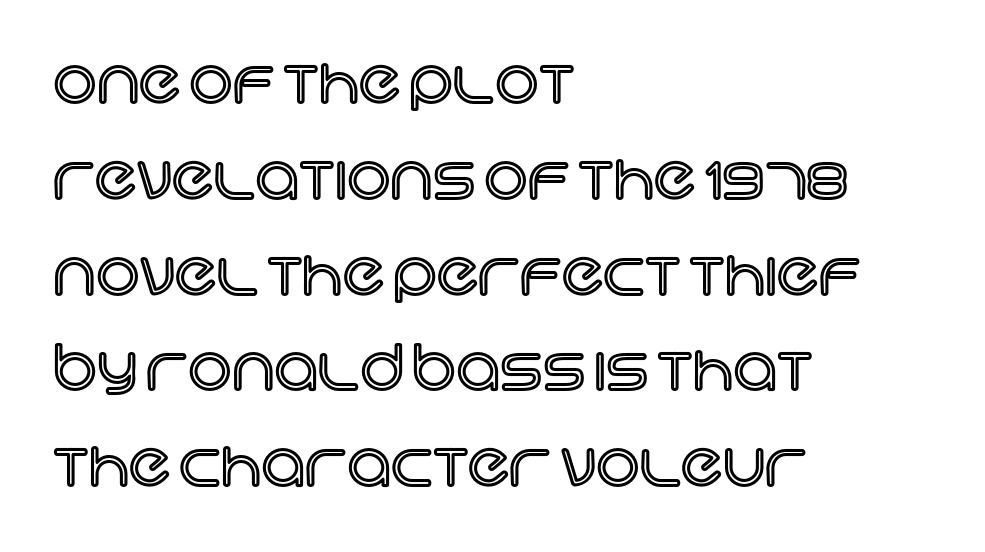
The horizontal fit of the characters is conventional and even. Caption: multi-line text, flush left, ragged right. The letters advance in unequal steps, a hallmark of proportional type. The passage shown stacks its lines at a standard gap. The foot of each line stays bare and open.
